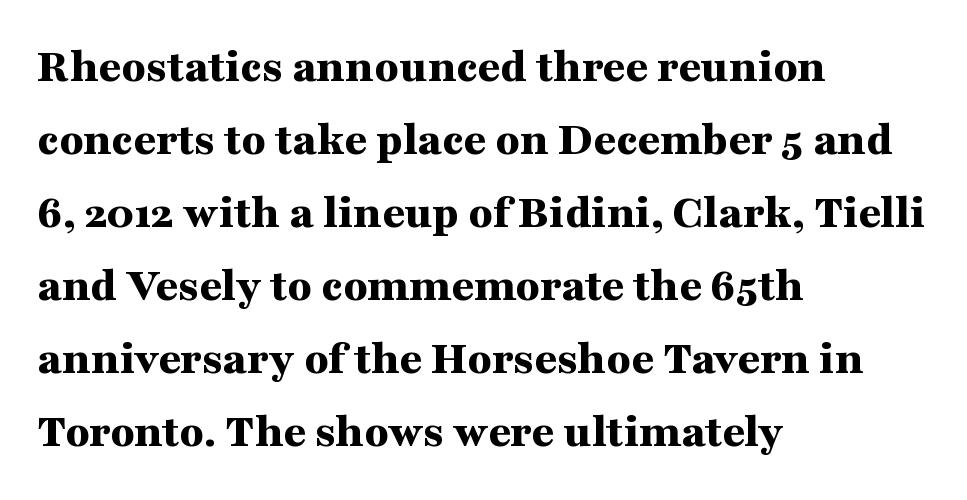
Strong, thick strokes mark this as bold type. Each line starts at the same left margin while the right side varies. Has an underline been added? It has not. Note: serifs present on the glyphs. These lines sit exactly where default settings would place them. Notice how the stems are strictly vertical — no italics here.
